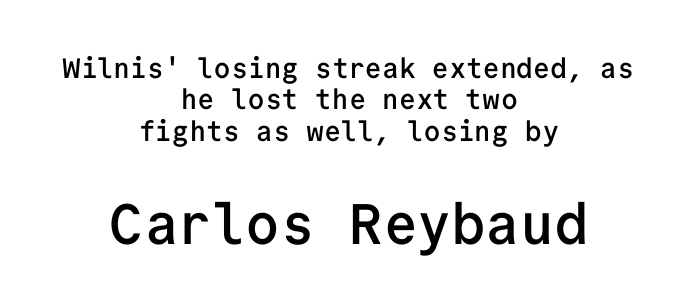
Q: Is the text bold? A: Semi-bold.
Q: Is the text italic (slanted)? A: No, it is upright.
Q: Is the typeface a serif or a sans-serif typeface? A: Sans-serif.
Q: Is the text underlined? A: No.
Q: How is the paragraph aligned? A: Centered.
Q: Is the spacing between letters normal or unusually wide? A: Normal.
Q: Is the spacing between lines tight, normal or loose? A: Tight.
Q: Which block of text is set in a larger size, the first (top) or the second (bottom)? A: The second (bottom) one.
Q: Width (condensed, normal, or wide)? A: Normal.
Q: Stroke contrast? A: Low.
Q: x-height? A: Medium.
Q: Monospaced? A: Yes.
